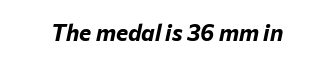
{"italic": "yes", "lean": "right", "slant_degrees": 12, "bold": "yes", "underline": "no", "letter_spacing": "normal", "letter_spacing_em": 0.0, "glyph_px": 23}
